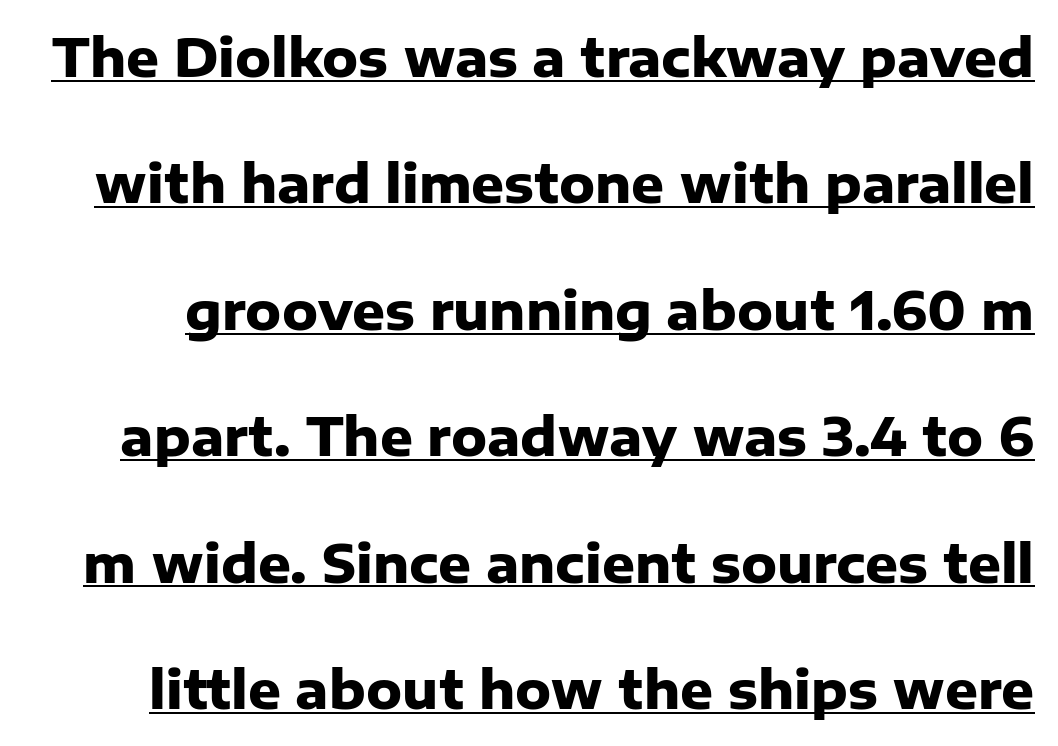
Q: Is the text bold? A: Yes.
Q: Is the text italic (slanted)? A: No, it is upright.
Q: Is the typeface a serif or a sans-serif typeface? A: Sans-serif.
Q: Is the text underlined? A: Yes.
Q: Is the spacing between letters normal or unusually wide? A: Normal.
Q: Is the spacing between lines tight, normal or loose? A: Loose.
Q: Width (condensed, normal, or wide)? A: Normal.
Q: Stroke contrast? A: Low.
Q: x-height? A: Medium.
Q: Monospaced? A: No.
